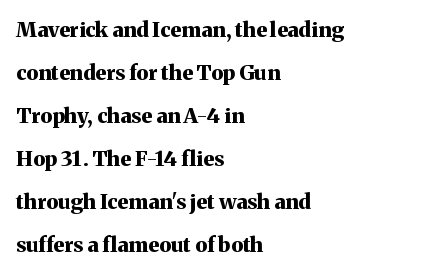
The image shows 21 px bold type, upright; set left-aligned, loose line spacing (2.05x), normal letter spacing, not underlined.
